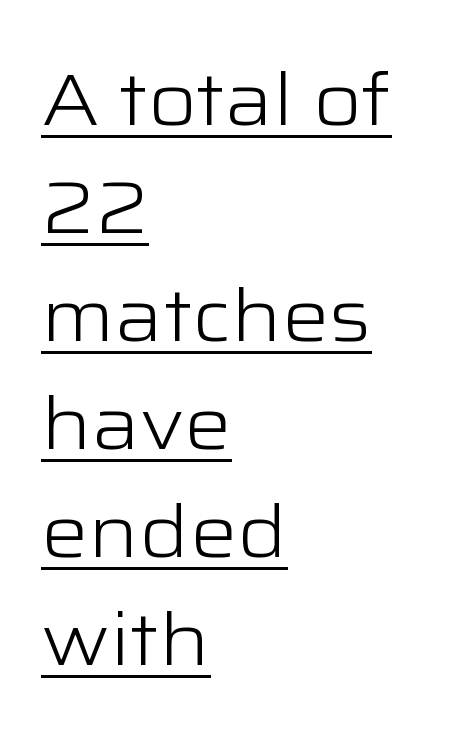
The image shows 74 px light, wide sans-serif type, upright; set left-aligned, normal line spacing (1.46x), normal letter spacing, underlined; low stroke contrast and a medium x-height.
